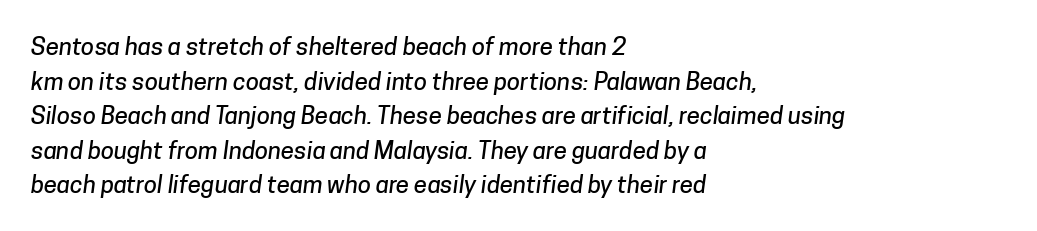
{"underline": "no", "align": "left", "line_spacing": "normal", "line_spacing_ratio": 1.44, "letter_spacing": "normal", "letter_spacing_em": 0.0, "glyph_px": 24}
